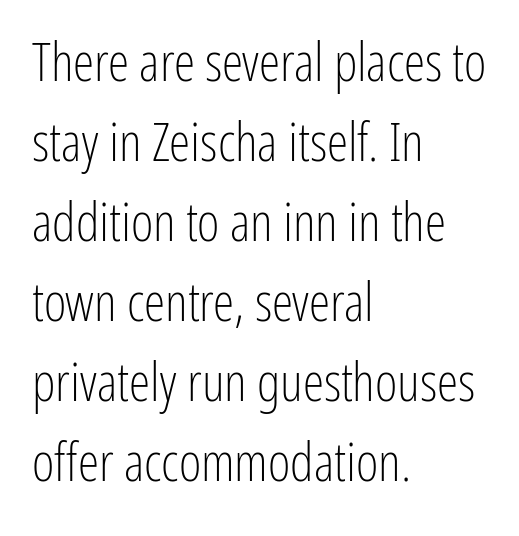
{"serif": "no", "italic": "no", "bold": "no", "weight": "light", "width": "condensed", "stroke_contrast": "low", "x_height": "medium", "monospaced": "no", "underline": "no", "align": "left", "line_spacing": "normal", "line_spacing_ratio": 1.48, "letter_spacing": "normal", "letter_spacing_em": 0.0, "glyph_px": 54}
